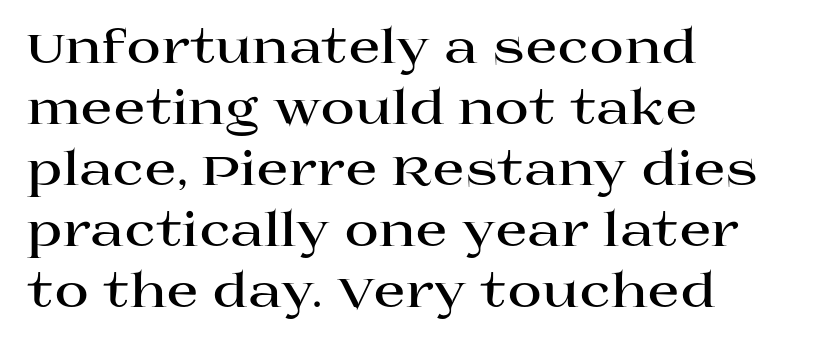
The setting favours the left margin, as ordinary paragraphs usually do. Rows of type keep a routine distance in the vertical direction. You'd pick this weight for a headline — it's a proper bold. The rendering uses natural spacing where letterforms have individual widths. The typography opts for an upright posture over an oblique one. The words here are not underlined.
